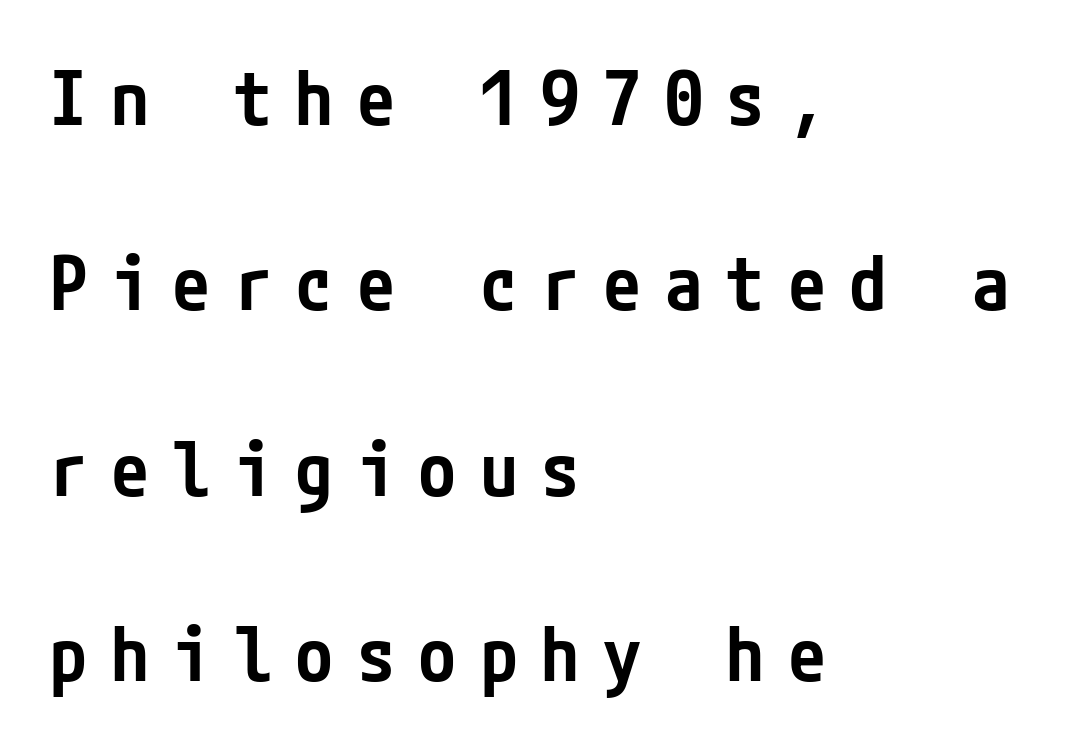
{"serif": "no", "italic": "no", "bold": "semi", "weight": "semibold", "width": "condensed", "stroke_contrast": "low", "x_height": "medium", "underline": "no", "align": "left", "line_spacing": "loose", "line_spacing_ratio": 2.44, "letter_spacing": "wide", "letter_spacing_em": 0.31, "glyph_px": 76}
